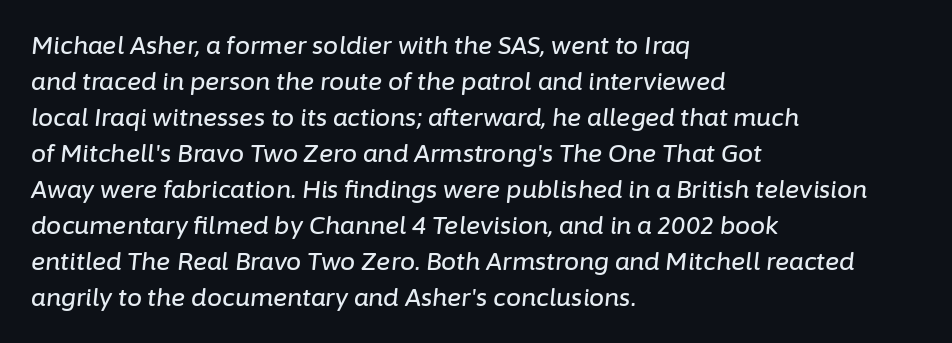
The letters are slanted; this is an italic face. What's the leading like? Ordinary, nothing unusual. Every row of glyphs begins at an identical x-position on the left. What stands out about the letter spacing? Nothing — it is the standard amount. Honestly, there is no underline to notice here at all.
